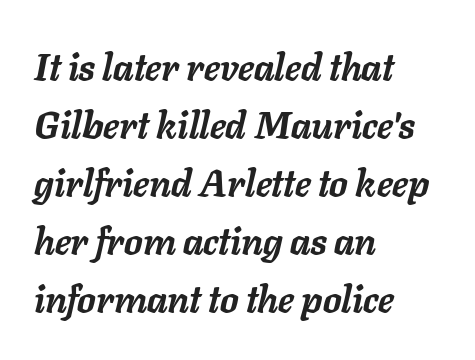
The image shows 37 px semibold type, italic (leaning right); set left-aligned, normal line spacing (1.57x), normal letter spacing, not underlined; low stroke contrast and a medium x-height.
